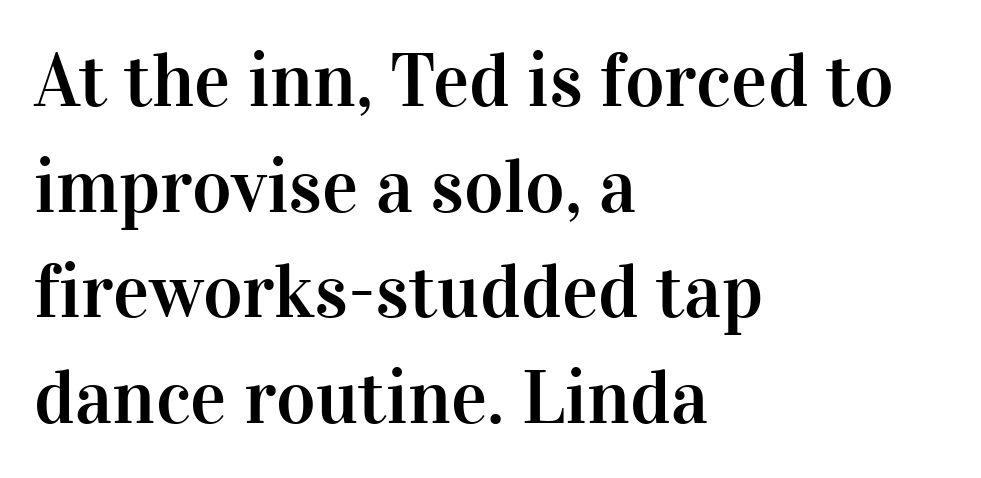
The image shows 76 px serif type, upright; set left-aligned, normal line spacing (1.39x), normal letter spacing, not underlined; high stroke contrast and a medium x-height.
